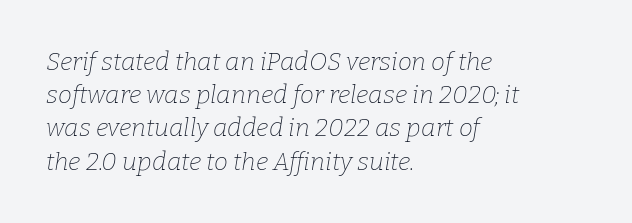
{"italic": "yes", "lean": "right", "slant_degrees": 9, "bold": "no", "underline": "no", "align": "left", "line_spacing": "normal", "line_spacing_ratio": 1.33, "letter_spacing": "normal", "letter_spacing_em": 0.0, "glyph_px": 25}
